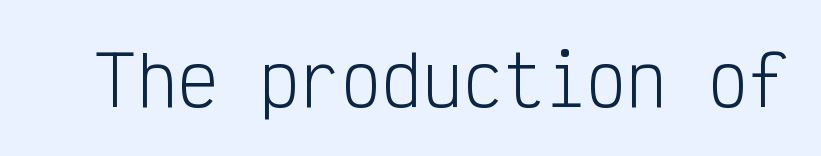
The image shows 68 px light, condensed sans-serif type, upright, monospaced; set normal letter spacing, not underlined; low stroke contrast and a medium x-height.
